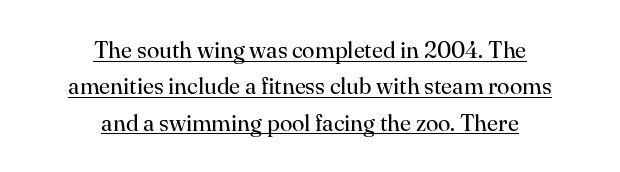
Centered paragraph, ragged on both sides. Unbolded letterforms with no extra heft. If you drew a line through each stem, it would be perfectly vertical. One glance says typical: line gaps are just what's usual. Observe the ordinary spacing: letters are neighbours, not strangers.
